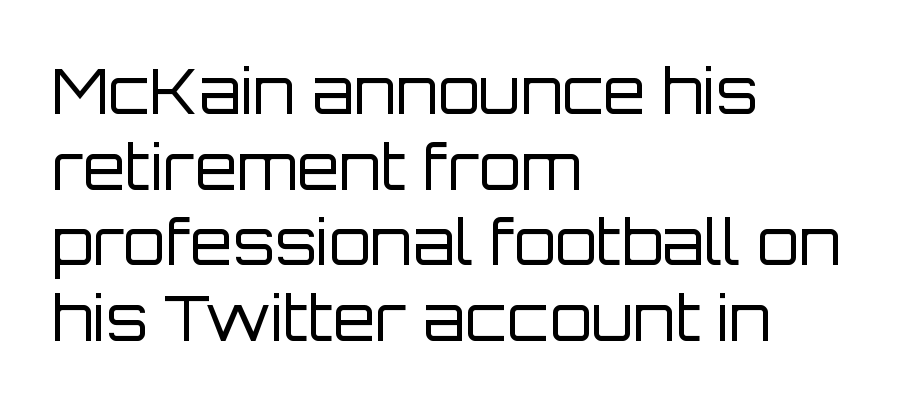
The letterforms sit shoulder to shoulder at normal distance. Is this a sans? Yes — the strokes have no serifs. Leftover space on each line is placed entirely after the last word. The weight would be labelled regular, book, light, or lighter still. Italic? Not at all — the glyphs are vertical. Descenders are the only things crossing below the line.
